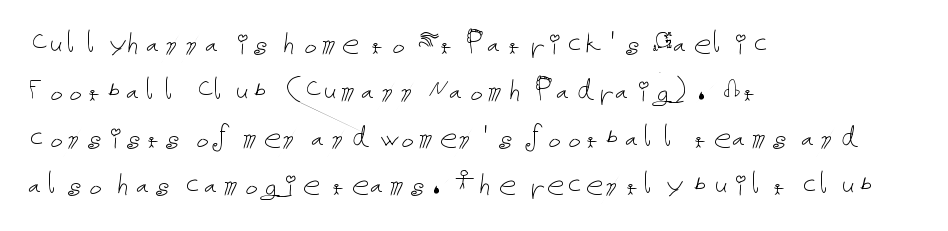
Tracking here is standard; glyphs follow each other at the usual distance. A classic flush-left, rag-right setting is used for this passage. The words here are not underlined. These glyphs show unthickened strokes, regular width or finer. The leading is moderate, giving the passage an even texture. A typesetter would mark this as roman, not italic.
